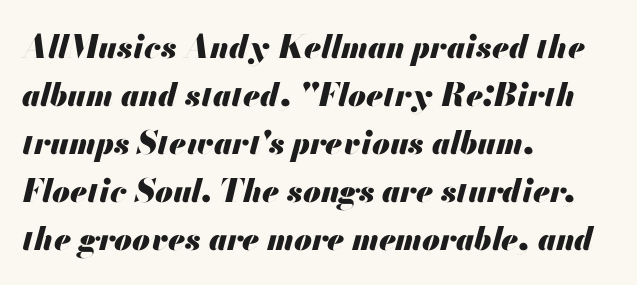
{"italic": "yes", "lean": "right", "slant_degrees": 13, "bold": "yes", "weight": "heavy", "width": "normal", "stroke_contrast": "medium", "x_height": "small", "monospaced": "no", "underline": "no", "align": "left", "line_spacing": "normal", "line_spacing_ratio": 1.5, "letter_spacing": "normal", "letter_spacing_em": 0.0, "glyph_px": 32}
